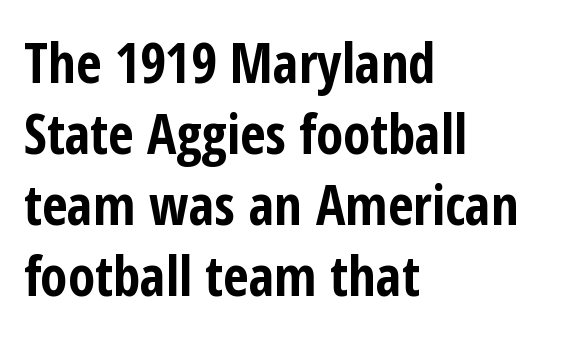
The image shows 55 px bold, condensed sans-serif type, upright; set left-aligned, normal line spacing (1.29x), normal letter spacing, not underlined; low stroke contrast and a medium x-height.
